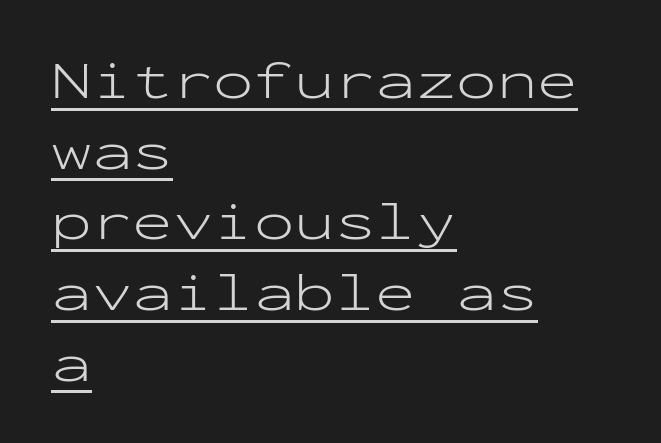
The image shows 54 px light, wide sans-serif type, upright, monospaced; set left-aligned, normal line spacing (1.31x), normal letter spacing, underlined; low stroke contrast and a medium x-height.
